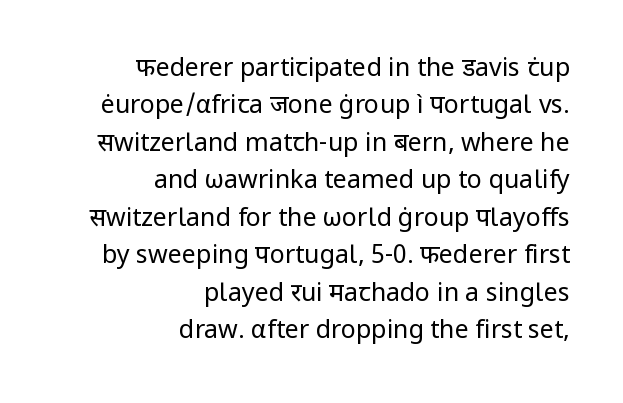
Q: Is the text bold? A: No.
Q: Is the text italic (slanted)? A: No, it is upright.
Q: Is the text underlined? A: No.
Q: How is the paragraph aligned? A: Right-aligned.
Q: Is the spacing between letters normal or unusually wide? A: Normal.
Q: Is the spacing between lines tight, normal or loose? A: Normal.
